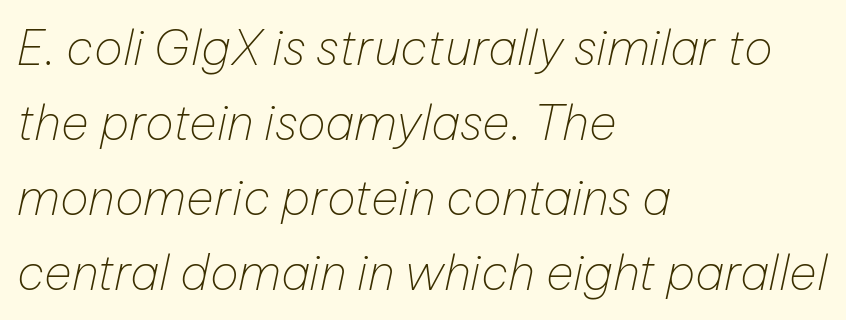
The image shows 48 px thin type, italic (leaning right); set left-aligned, normal line spacing (1.56x), normal letter spacing, not underlined; low stroke contrast and a medium x-height.
